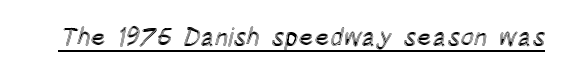
The image shows 25 px text type; set normal letter spacing, underlined.
